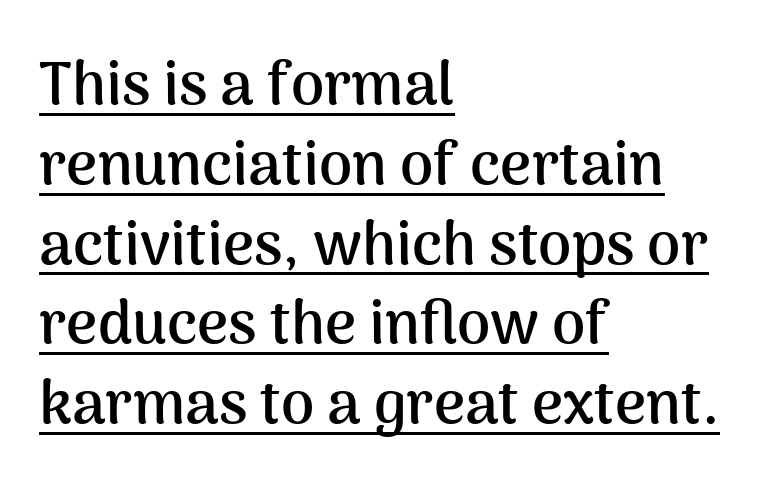
Q: Is the text bold? A: Yes.
Q: Is the text italic (slanted)? A: No, it is upright.
Q: Is the typeface a serif or a sans-serif typeface? A: Sans-serif.
Q: Is the text underlined? A: Yes.
Q: How is the paragraph aligned? A: Left-aligned.
Q: Is the spacing between letters normal or unusually wide? A: Normal.
Q: Is the spacing between lines tight, normal or loose? A: Normal.
Q: Width (condensed, normal, or wide)? A: Normal.
Q: Stroke contrast? A: Medium.
Q: x-height? A: Medium.
Q: Monospaced? A: No.
